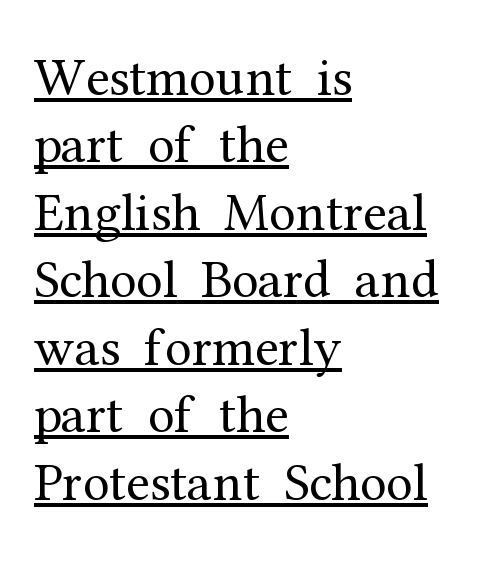
The image shows 54 px regular-weight serif type, upright; set left-aligned, normal line spacing (1.25x), normal letter spacing, underlined; medium stroke contrast and a medium x-height.
